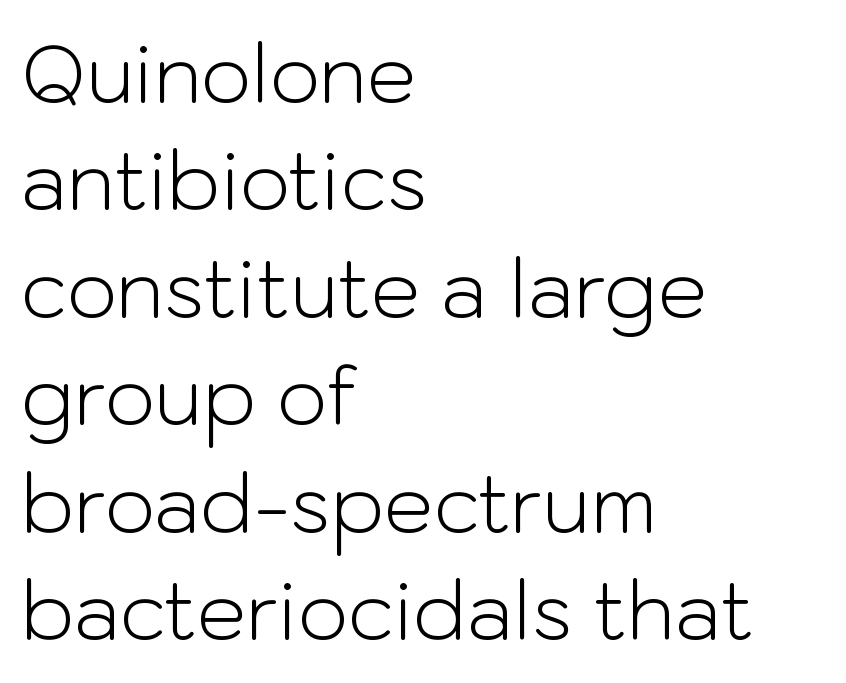
Typeset ragged right — the left edge is the straight one. The lines sit at an ordinary, default distance from one another. Here the glyphs are tracked normally, forming tight word shapes. The typography opts for an upright posture over an oblique one. The rendering uses natural spacing where letterforms have individual widths.
